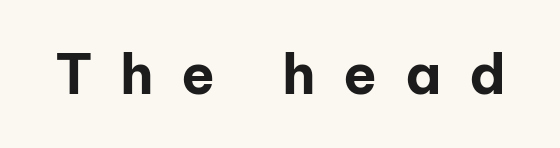
{"serif": "no", "italic": "no", "bold": "yes", "weight": "bold", "width": "normal", "stroke_contrast": "low", "x_height": "medium", "monospaced": "no", "underline": "no", "letter_spacing": "wide", "letter_spacing_em": 0.5, "glyph_px": 55}
